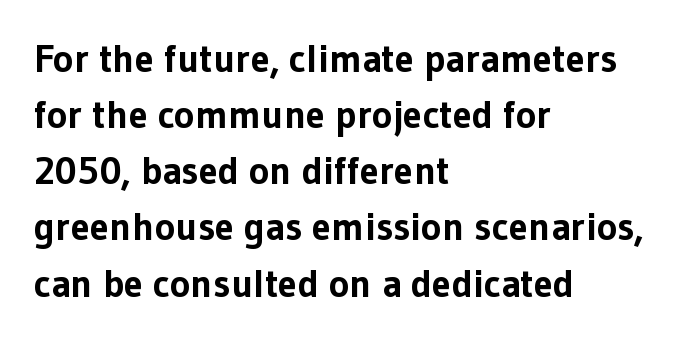
{"serif": "no", "italic": "no", "bold": "yes", "weight": "bold", "width": "normal", "stroke_contrast": "low", "x_height": "medium", "monospaced": "no", "underline": "no", "align": "left", "line_spacing": "normal", "line_spacing_ratio": 1.44, "letter_spacing": "normal", "letter_spacing_em": 0.0, "glyph_px": 39}
